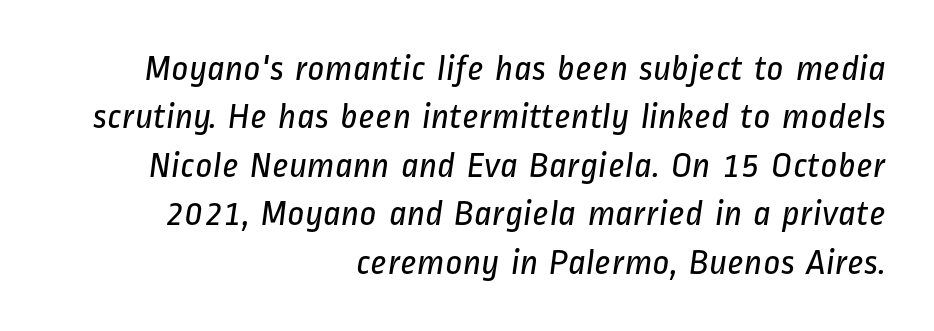
Q: Is the text bold? A: No.
Q: Is the typeface a serif or a sans-serif typeface? A: Sans-serif.
Q: Is the text underlined? A: No.
Q: How is the paragraph aligned? A: Right-aligned.
Q: Is the spacing between letters normal or unusually wide? A: Normal.
Q: Is the spacing between lines tight, normal or loose? A: Normal.
Q: Width (condensed, normal, or wide)? A: Condensed.
Q: Stroke contrast? A: Low.
Q: x-height? A: Medium.
Q: Monospaced? A: No.
